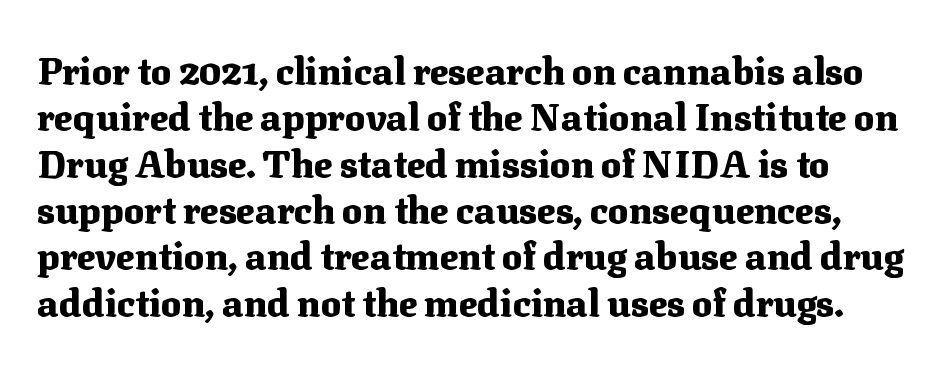
{"serif": "yes", "italic": "no", "bold": "yes", "weight": "heavy", "width": "normal", "stroke_contrast": "medium", "x_height": "medium", "monospaced": "no", "underline": "no", "line_spacing_ratio": 1.22, "letter_spacing": "normal", "letter_spacing_em": 0.0, "glyph_px": 38}
